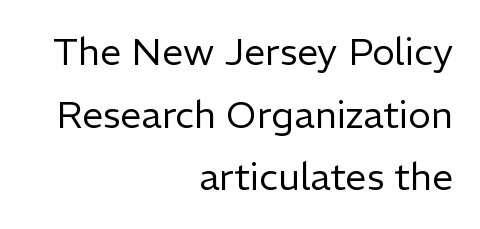
{"serif": "no", "italic": "no", "bold": "no", "weight": "regular", "width": "normal", "stroke_contrast": "low", "x_height": "medium", "monospaced": "no", "underline": "no", "align": "right", "line_spacing": "normal", "line_spacing_ratio": 1.65, "letter_spacing": "normal", "letter_spacing_em": 0.0, "glyph_px": 38}
